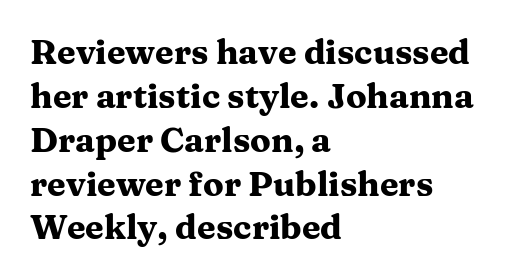
{"serif": "yes", "italic": "no", "bold": "yes", "weight": "heavy", "width": "wide", "stroke_contrast": "medium", "x_height": "medium", "monospaced": "no", "underline": "no", "align": "left", "line_spacing": "normal", "line_spacing_ratio": 1.29, "letter_spacing": "normal", "letter_spacing_em": 0.0, "glyph_px": 34}
